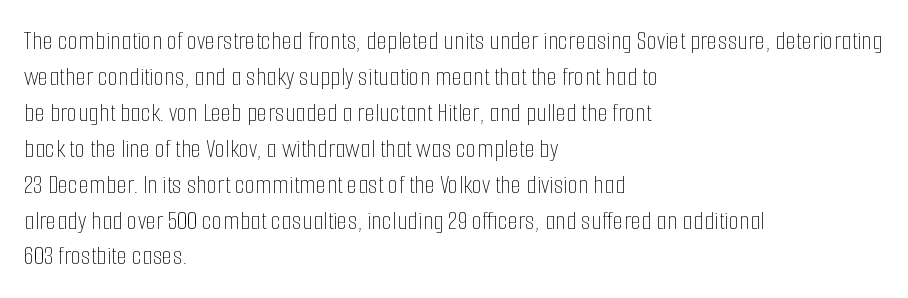
The image shows 27 px text type, upright; set left-aligned, normal line spacing (1.33x), normal letter spacing, not underlined.
